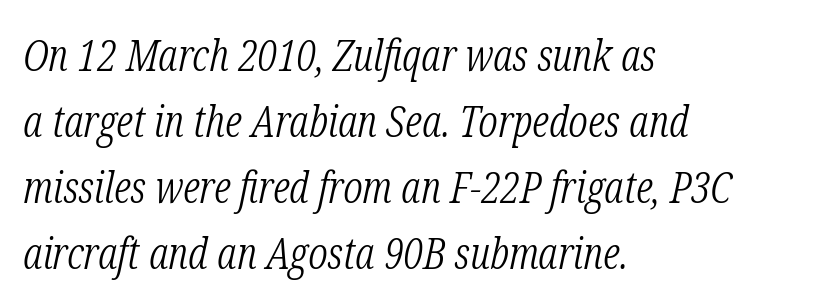
Q: Is the text bold? A: No.
Q: Is the text italic (slanted)? A: Yes, it leans right by about 12 degrees.
Q: Is the typeface a serif or a sans-serif typeface? A: Serif.
Q: Is the text underlined? A: No.
Q: How is the paragraph aligned? A: Left-aligned.
Q: Is the spacing between letters normal or unusually wide? A: Normal.
Q: Is the spacing between lines tight, normal or loose? A: Normal.
Q: Width (condensed, normal, or wide)? A: Condensed.
Q: Stroke contrast? A: Low.
Q: x-height? A: Medium.
Q: Monospaced? A: No.
